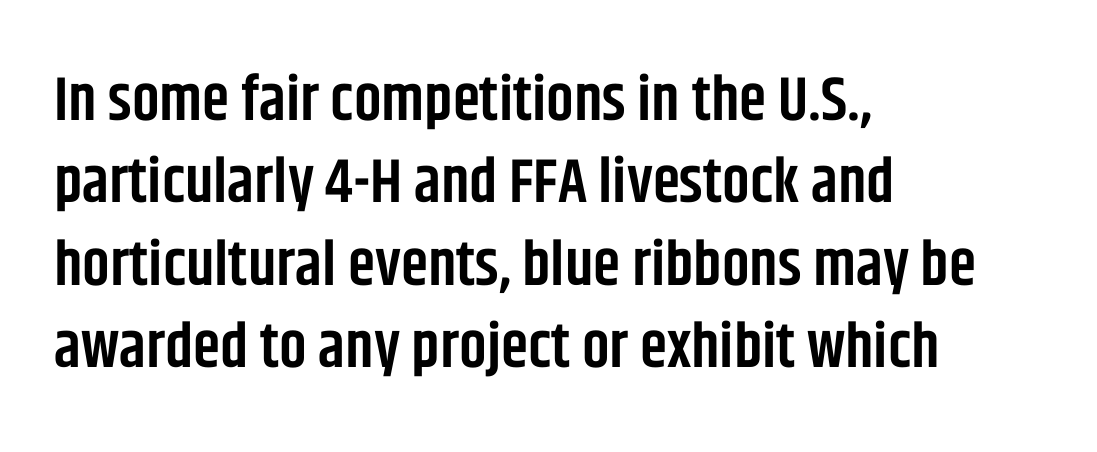
The image shows 62 px semibold, condensed sans-serif type, upright; set left-aligned, normal line spacing (1.33x), normal letter spacing, not underlined; low stroke contrast and a large x-height.
